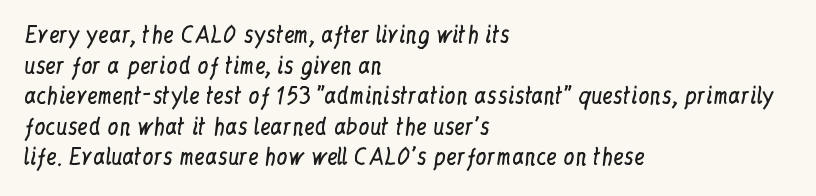
The image shows 22 px text type; set left-aligned, normal line spacing (1.39x), normal letter spacing, not underlined.
